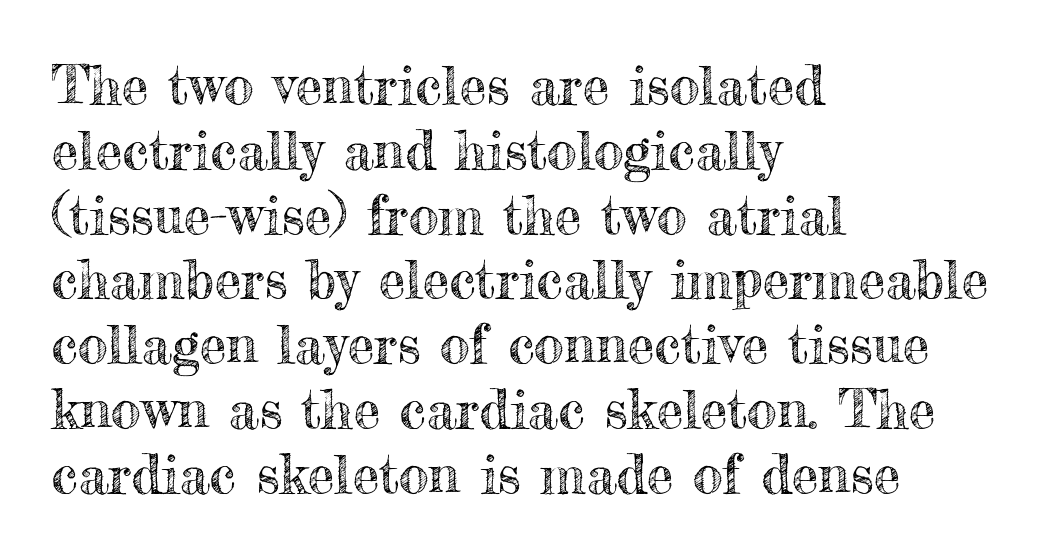
The image shows 54 px text type, upright; set left-aligned, line spacing 1.2x, normal letter spacing, not underlined; a small x-height.
